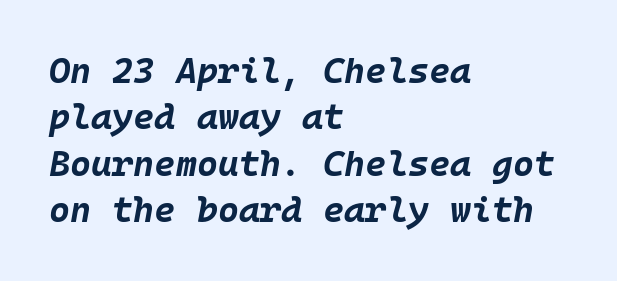
{"italic": "yes", "lean": "right", "slant_degrees": 10, "bold": "yes", "weight": "bold", "width": "normal", "stroke_contrast": "low", "x_height": "large", "monospaced": "yes", "underline": "no", "align": "left", "line_spacing": "normal", "line_spacing_ratio": 1.29, "letter_spacing": "normal", "letter_spacing_em": 0.0, "glyph_px": 36}
